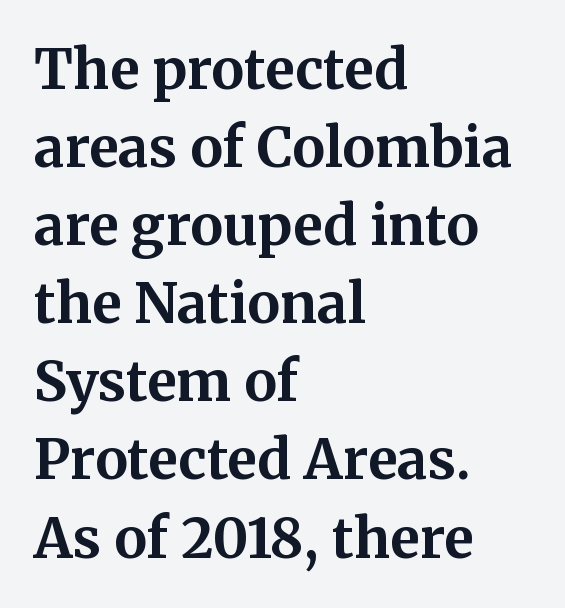
{"serif": "yes", "italic": "no", "bold": "yes", "weight": "bold", "width": "normal", "stroke_contrast": "medium", "x_height": "medium", "monospaced": "no", "underline": "no", "align": "left", "line_spacing": "normal", "line_spacing_ratio": 1.42, "letter_spacing": "normal", "letter_spacing_em": 0.0, "glyph_px": 55}
